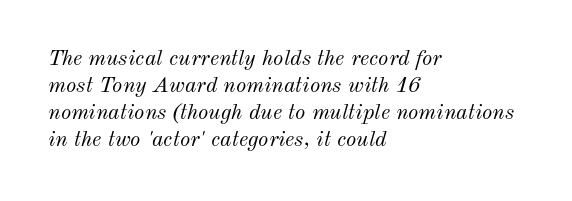
{"italic": "yes", "lean": "right", "slant_degrees": 12, "bold": "no", "underline": "no", "align": "left", "line_spacing_ratio": 1.23, "letter_spacing": "normal", "letter_spacing_em": 0.0, "glyph_px": 22}
